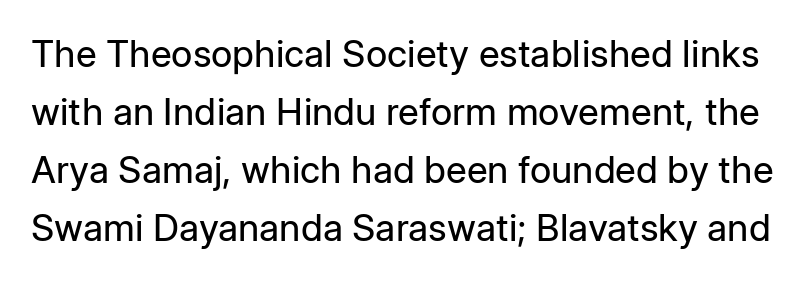
{"serif": "no", "italic": "no", "bold": "no", "weight": "regular", "width": "normal", "stroke_contrast": "low", "x_height": "medium", "monospaced": "no", "underline": "no", "line_spacing": "normal", "line_spacing_ratio": 1.57, "letter_spacing": "normal", "letter_spacing_em": 0.0, "glyph_px": 37}
